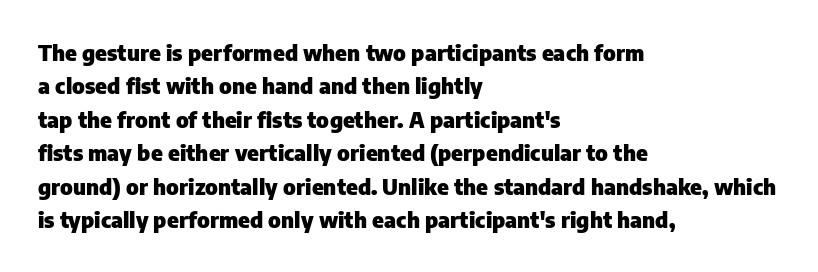
The strip under each line holds only bare page. Between one letter and the next there's only the usual sliver of space. Is there any slant? The stems are plumb. Plenty of ink on the page — the face is bold. Leading matches the norm, producing a regular column.
